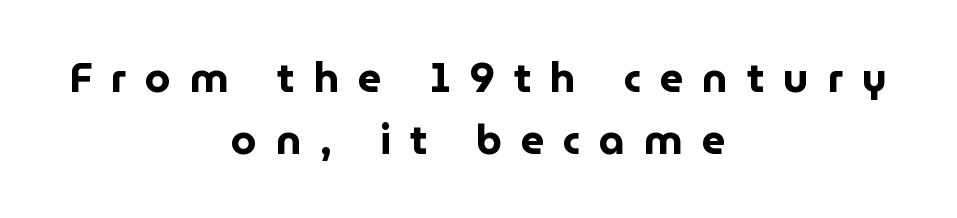
The image shows 41 px bold sans-serif type, upright; set centered, normal line spacing (1.51x), unusually wide letter spacing (+0.46 em), not underlined; low stroke contrast and a medium x-height.
